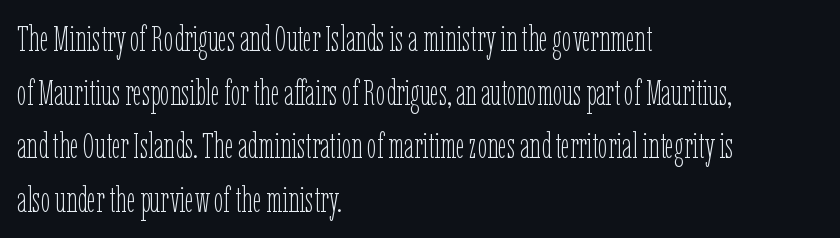
The image shows 35 px thin, condensed type, upright; set left-aligned, normal line spacing (1.53x), normal letter spacing, not underlined; low stroke contrast and a medium x-height.
